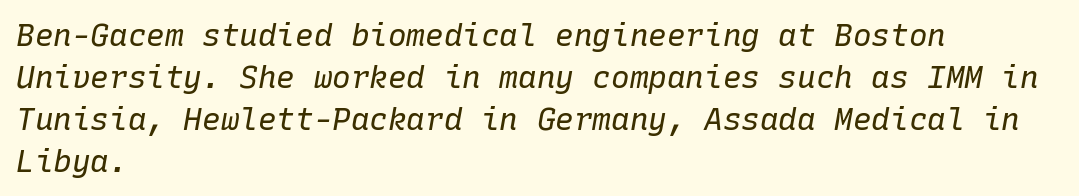
The space directly below the letters is spotless. What's the leading like? Ordinary, nothing unusual. The ragged edge is on the right, which tells us the setting is flush left. Think of a typewriter: that constant character pitch is what you see here.
